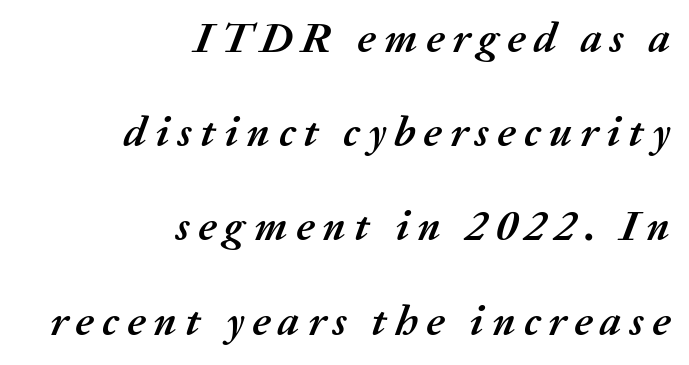
Q: Is the text bold? A: Yes.
Q: Is the text italic (slanted)? A: Yes, it leans right by about 20 degrees.
Q: Is the text underlined? A: No.
Q: How is the paragraph aligned? A: Right-aligned.
Q: Is the spacing between lines tight, normal or loose? A: Loose.
Q: Width (condensed, normal, or wide)? A: Normal.
Q: Stroke contrast? A: Medium.
Q: x-height? A: Medium.
Q: Monospaced? A: No.
